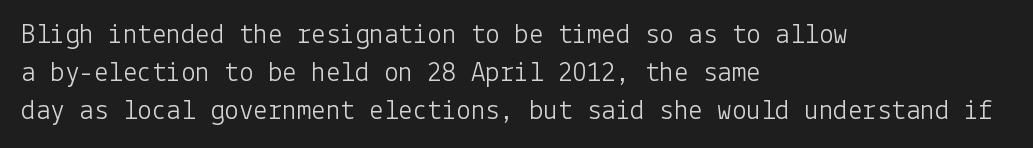
The image shows 29 px light sans-serif type, upright; set left-aligned, normal line spacing (1.31x), normal letter spacing, not underlined; low stroke contrast and a medium x-height.
